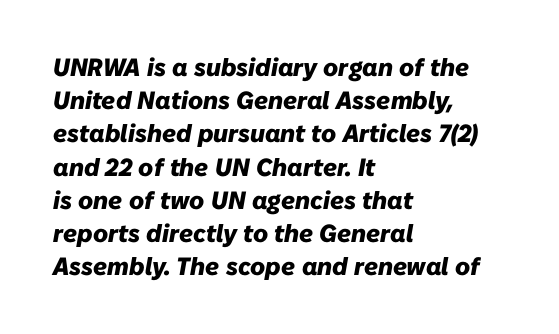
Q: Is the text bold? A: Yes.
Q: Is the text italic (slanted)? A: Yes, it leans right by about 10 degrees.
Q: Is the text underlined? A: No.
Q: How is the paragraph aligned? A: Left-aligned.
Q: Is the spacing between letters normal or unusually wide? A: Normal.
Q: Is the spacing between lines tight, normal or loose? A: Normal.
